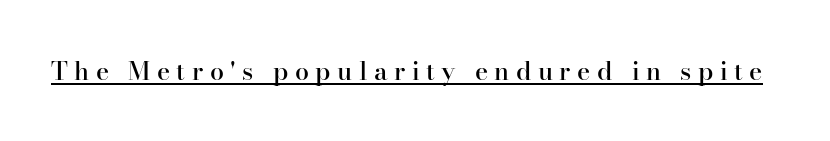
Check the space under the baseline: a stroke is drawn there. Typographic density is moderately raised because the face is semibold. Caption: expanded tracking, letters set apart. Does the lettering tilt? It doesn't — this is upright.
